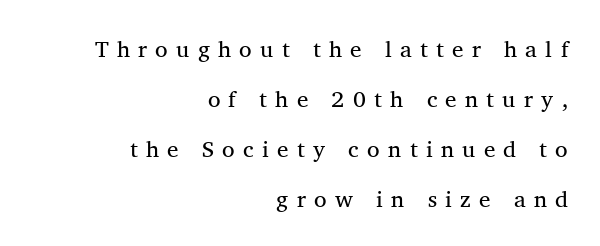
{"italic": "no", "bold": "no", "underline": "no", "align": "right", "line_spacing": "loose", "line_spacing_ratio": 2.18, "letter_spacing": "wide", "letter_spacing_em": 0.36, "glyph_px": 23}
